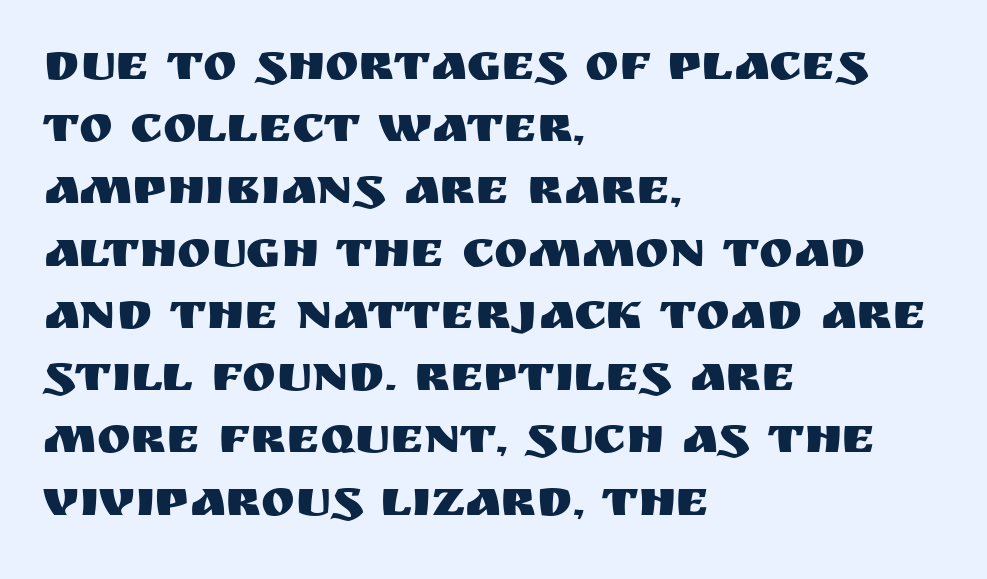
{"serif": "no", "italic": "no", "width": "normal", "stroke_contrast": "medium", "x_height": "large", "monospaced": "no", "underline": "no", "align": "left", "line_spacing_ratio": 1.22, "letter_spacing": "normal", "letter_spacing_em": 0.0, "glyph_px": 51}
